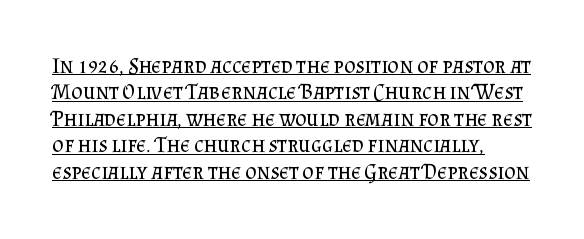
{"italic": "no", "bold": "no", "underline": "yes", "line_spacing_ratio": 1.2, "letter_spacing": "normal", "letter_spacing_em": 0.0, "glyph_px": 22}
